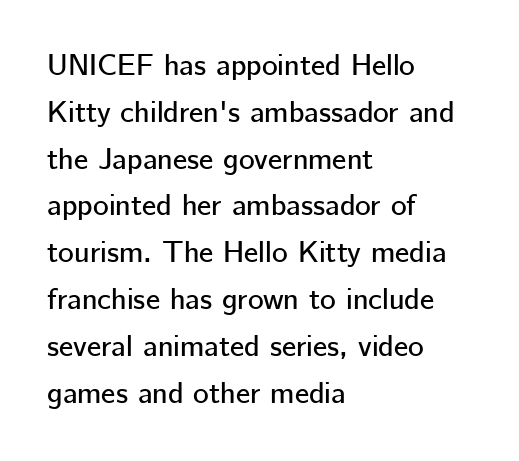
{"serif": "no", "italic": "no", "width": "normal", "stroke_contrast": "low", "x_height": "medium", "monospaced": "no", "underline": "no", "align": "left", "line_spacing": "normal", "line_spacing_ratio": 1.56, "letter_spacing": "normal", "letter_spacing_em": 0.0, "glyph_px": 30}
